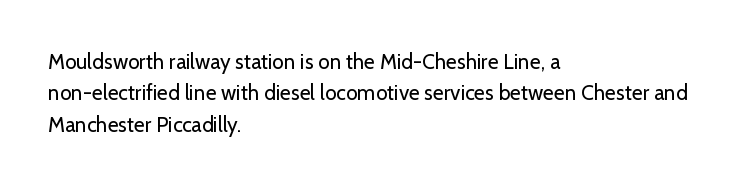
Q: Is the text bold? A: No.
Q: Is the text italic (slanted)? A: No, it is upright.
Q: Is the text underlined? A: No.
Q: How is the paragraph aligned? A: Left-aligned.
Q: Is the spacing between letters normal or unusually wide? A: Normal.
Q: Is the spacing between lines tight, normal or loose? A: Normal.
